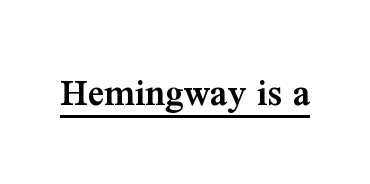
A typesetter would call this proportional, since set widths differ per character. The face used here is a semibold: visibly heavier than regular, lighter than bold. Does the type have serifs? Yes, each stem ends in a small foot. The letters stand upright; this is a roman face. Nothing unusual about the tracking: characters are spaced as the font intends.
